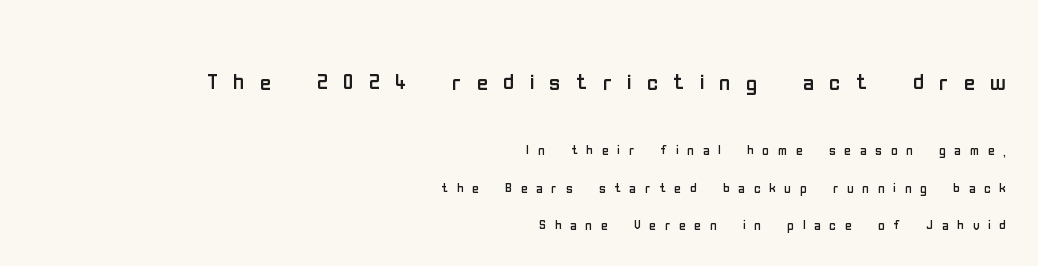
The composition opens big and finishes small. Students, observe: this is what heavily led, spacious text looks like. The passage shown is typed in a proportional face where columns would drift. Ink coverage per letter is moderate at most. The typesetter chose a ragged-left arrangement here. The letters stand upright; this is a roman face.
